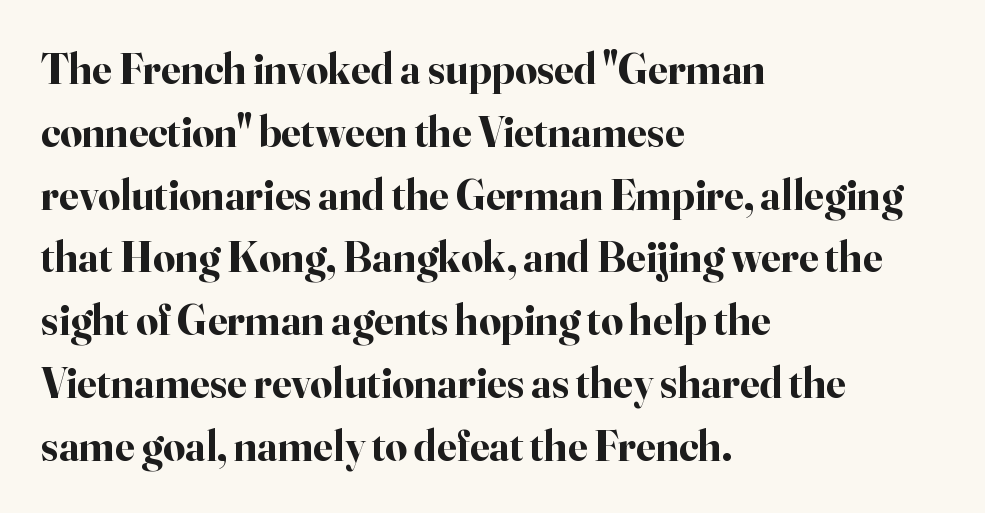
{"serif": "yes", "italic": "no", "bold": "yes", "weight": "bold", "width": "normal", "stroke_contrast": "high", "x_height": "small", "monospaced": "no", "underline": "no", "align": "left", "line_spacing": "normal", "line_spacing_ratio": 1.46, "letter_spacing": "normal", "letter_spacing_em": 0.0, "glyph_px": 43}
